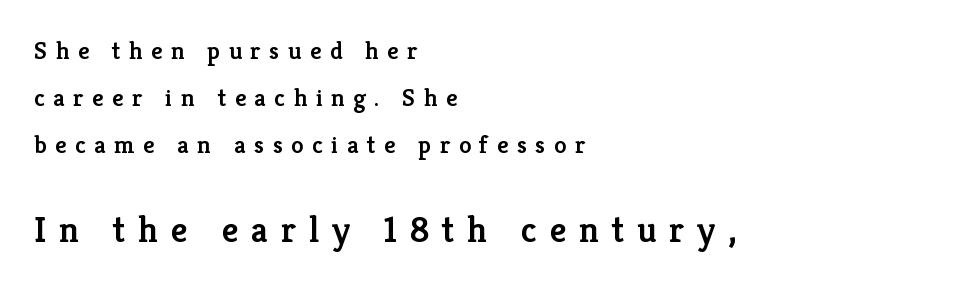
Anything drawn beneath the words? Only blank space. When letters stand straight like this, we call the style roman or upright. Between one letter and the next there's a generous, obvious gap. Yep, those are serifs on the letters. Looks like regular typesetting: each glyph gets only the width it needs. Is the type bold? Partly — it's a semibold, heavier than regular but not fully bold.
